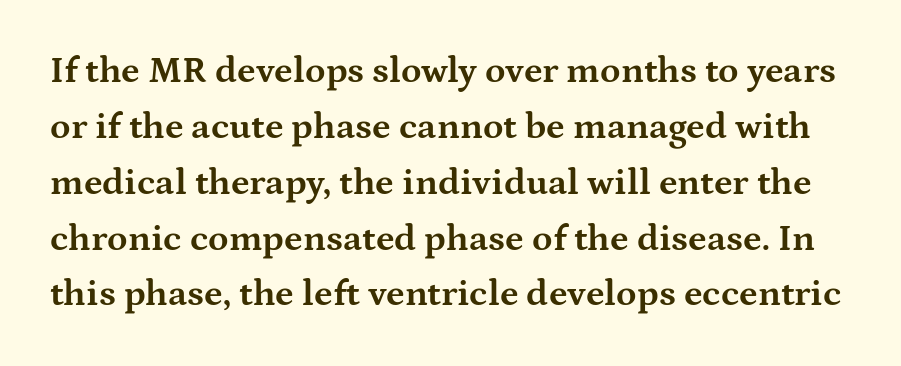
{"serif": "yes", "italic": "no", "bold": "yes", "weight": "bold", "width": "wide", "stroke_contrast": "medium", "x_height": "medium", "monospaced": "no", "underline": "no", "line_spacing": "normal", "line_spacing_ratio": 1.51, "letter_spacing": "normal", "letter_spacing_em": 0.0, "glyph_px": 37}
